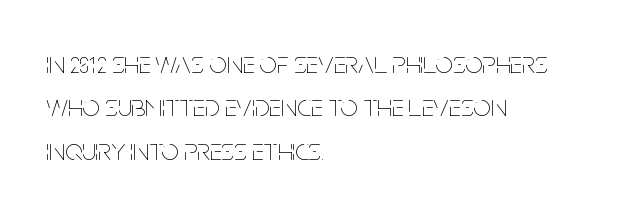
The image shows 31 px thin, condensed type, upright; set left-aligned, normal line spacing (1.4x), normal letter spacing, not underlined; low stroke contrast and a large x-height.
